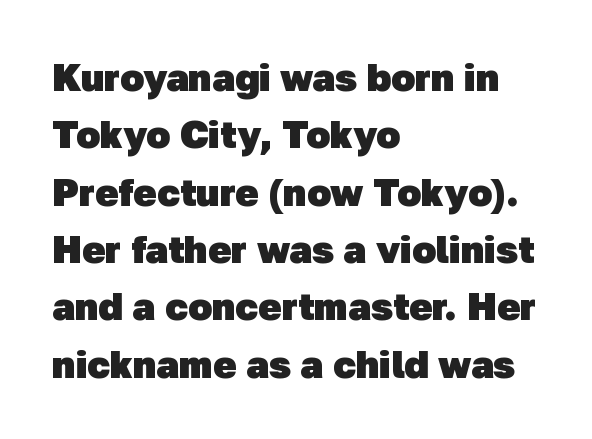
{"serif": "no", "bold": "yes", "weight": "heavy", "width": "normal", "stroke_contrast": "low", "x_height": "medium", "monospaced": "no", "underline": "no", "align": "left", "line_spacing": "normal", "line_spacing_ratio": 1.47, "letter_spacing": "normal", "letter_spacing_em": 0.0, "glyph_px": 39}
